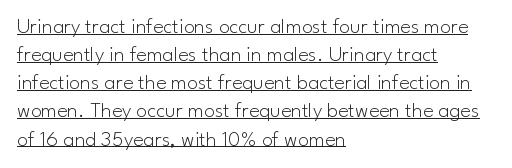
Weight class: somewhere from thin through regular. Horizontal bands of white between lines are of average thickness. Nope, not italic — everything's standing straight. Glance below the letters and you will spot a drawn line. Observe the ordinary spacing: letters are neighbours, not strangers. Is the block centered? No — it sits flush against the left margin.
